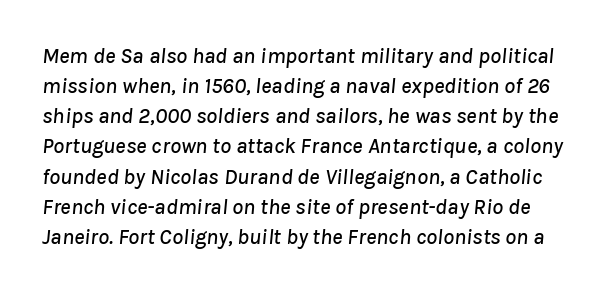
Q: Is the text italic (slanted)? A: Yes, it leans right by about 8 degrees.
Q: Is the text underlined? A: No.
Q: Is the spacing between letters normal or unusually wide? A: Normal.
Q: Is the spacing between lines tight, normal or loose? A: Normal.
